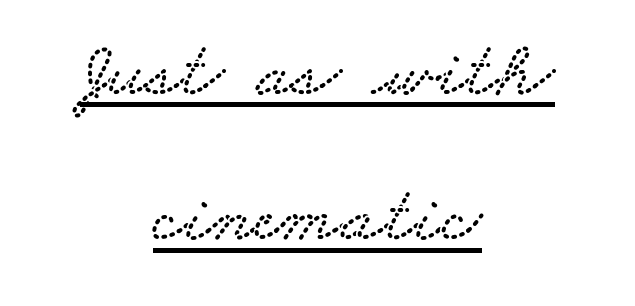
Q: Is the typeface a serif or a sans-serif typeface? A: Serif.
Q: Is the text underlined? A: Yes.
Q: How is the paragraph aligned? A: Centered.
Q: Is the spacing between letters normal or unusually wide? A: Normal.
Q: Width (condensed, normal, or wide)? A: Wide.
Q: Stroke contrast? A: Low.
Q: x-height? A: Small.
Q: Monospaced? A: No.
